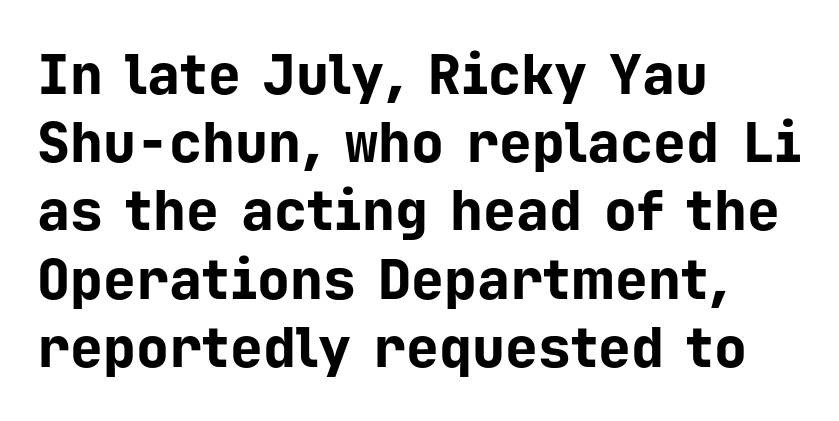
The image shows 55 px bold sans-serif type, upright, monospaced; set left-aligned, line spacing 1.24x, normal letter spacing, not underlined; low stroke contrast and a medium x-height.
